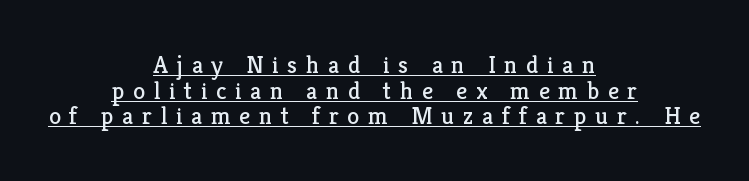
The letters look calm and open, with moderate or lighter stems. The face used here is rendered with a markedly widened letterfit. Characters remain perfectly vertical along every line. Baseline-to-baseline distance is barely more than the letter height.
